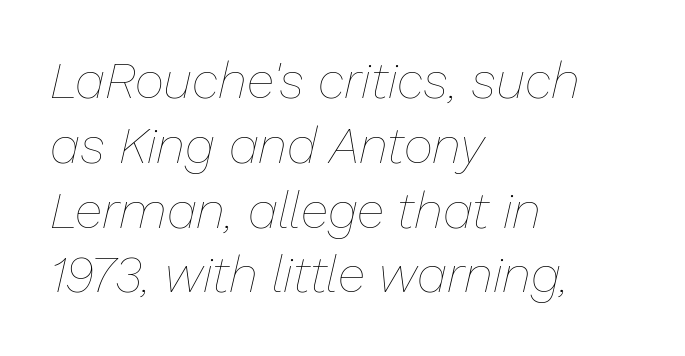
The image shows 51 px thin type, italic (leaning right); set left-aligned, normal line spacing (1.27x), normal letter spacing, not underlined; low stroke contrast and a medium x-height.
